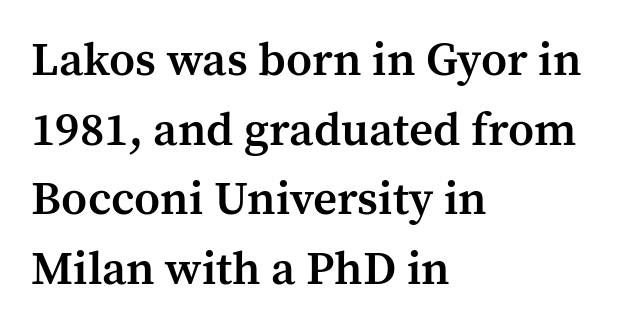
The strokes are fattened partway — semibold, not bold. The lettering holds an erect, upright posture throughout. The typesetter chose a ragged-right arrangement here. In terms of letterspacing, this is plain default setting. Think of a printed novel: that variable character pitch is what you see here.
